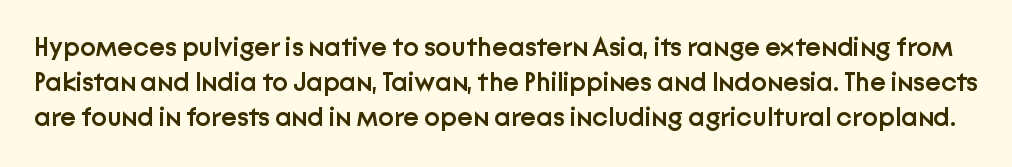
Q: Is the text bold? A: Semi-bold.
Q: Is the text italic (slanted)? A: No, it is upright.
Q: Is the text underlined? A: No.
Q: Is the spacing between letters normal or unusually wide? A: Normal.
Q: Is the spacing between lines tight, normal or loose? A: Normal.
